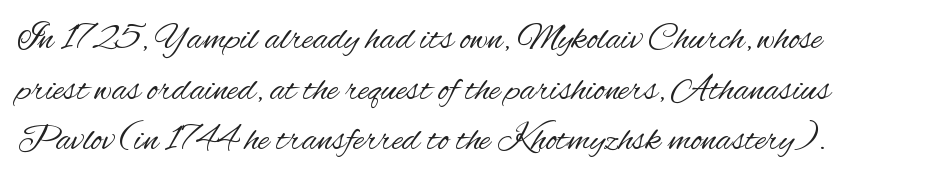
The image shows 37 px regular-weight, condensed sans-serif type; set normal line spacing (1.37x), normal letter spacing, not underlined; medium stroke contrast and a small x-height.
